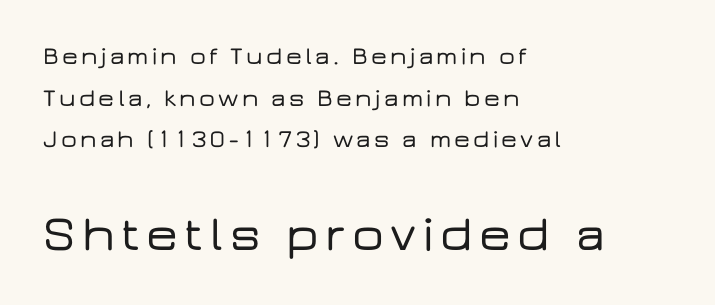
{"serif": "no", "italic": "no", "width": "wide", "stroke_contrast": "low", "x_height": "medium", "monospaced": "no", "underline": "no", "align": "left", "line_spacing": "normal", "line_spacing_ratio": 1.67, "larger_block": "second", "size_ratio": 2.0, "glyph_px": 50}
